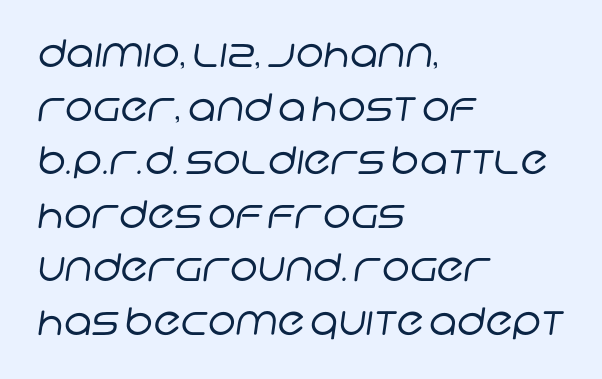
{"serif": "no", "bold": "no", "weight": "regular", "width": "normal", "stroke_contrast": "low", "x_height": "large", "monospaced": "no", "underline": "no", "align": "left", "line_spacing": "normal", "line_spacing_ratio": 1.41, "letter_spacing": "normal", "letter_spacing_em": 0.0, "glyph_px": 38}
